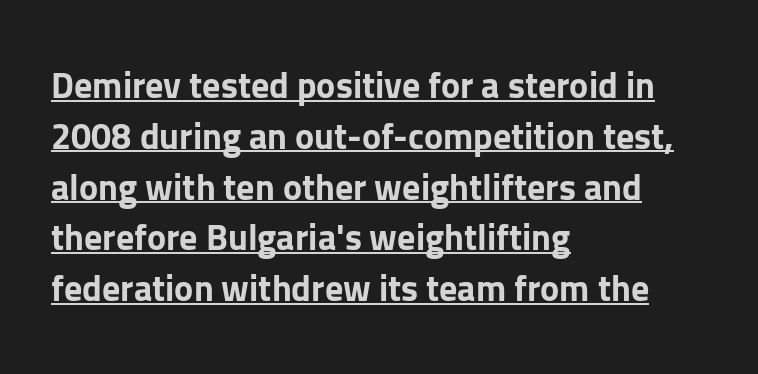
The image shows 36 px bold sans-serif type, upright; set left-aligned, normal line spacing (1.41x), normal letter spacing, underlined; low stroke contrast and a medium x-height.
